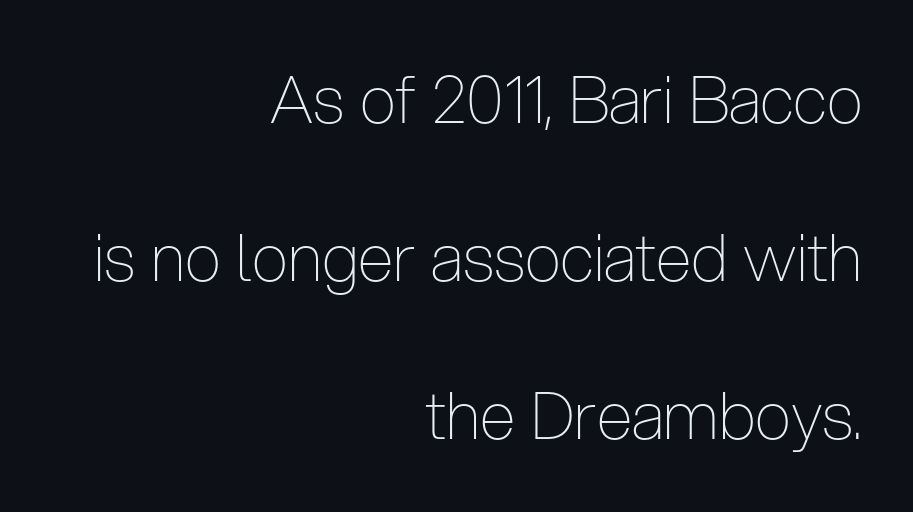
The face looks like a standard text weight, possibly lighter. The lettering holds an erect, upright posture throughout. Letterform terminals end flat and unadorned throughout the passage. The letters sit at their default tracking, neither squeezed nor spread. Each letter keeps its own natural width here, so spacing adapts to shape.
